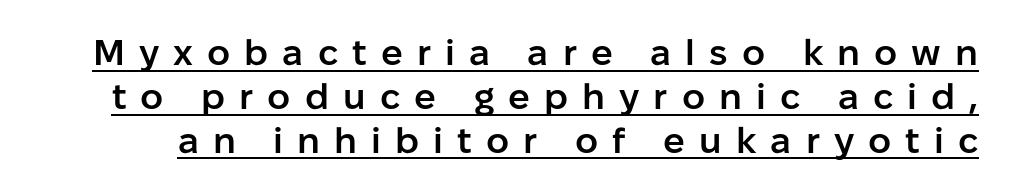
The image shows 36 px semibold sans-serif type, upright; set line spacing 1.22x, unusually wide letter spacing (+0.39 em), underlined; low stroke contrast and a medium x-height.
